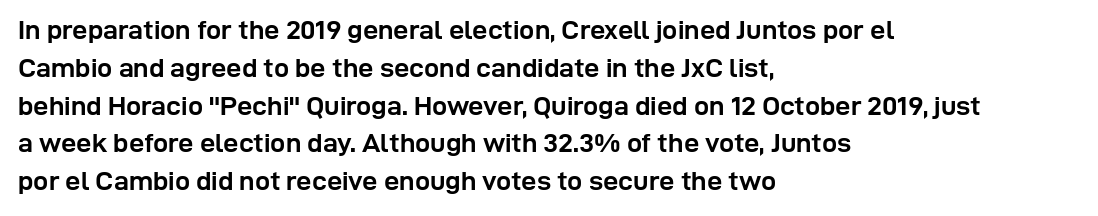
The image shows 27 px bold type, upright; set left-aligned, normal line spacing (1.4x), normal letter spacing, not underlined.
